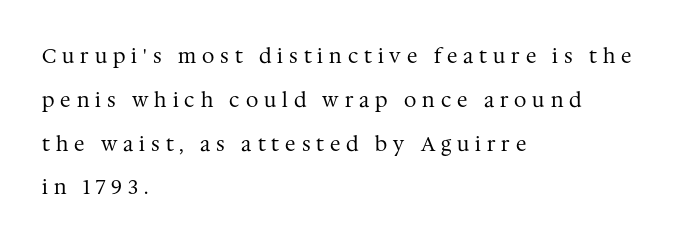
Q: Is the text bold? A: No.
Q: Is the text italic (slanted)? A: No, it is upright.
Q: Is the text underlined? A: No.
Q: How is the paragraph aligned? A: Left-aligned.
Q: Is the spacing between letters normal or unusually wide? A: Unusually wide.
Q: Is the spacing between lines tight, normal or loose? A: Loose.
